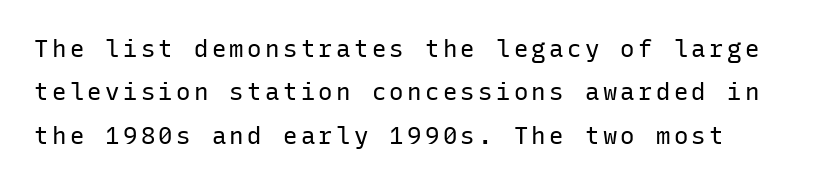
{"italic": "no", "bold": "no", "underline": "no", "line_spacing_ratio": 1.81, "glyph_px": 24}
